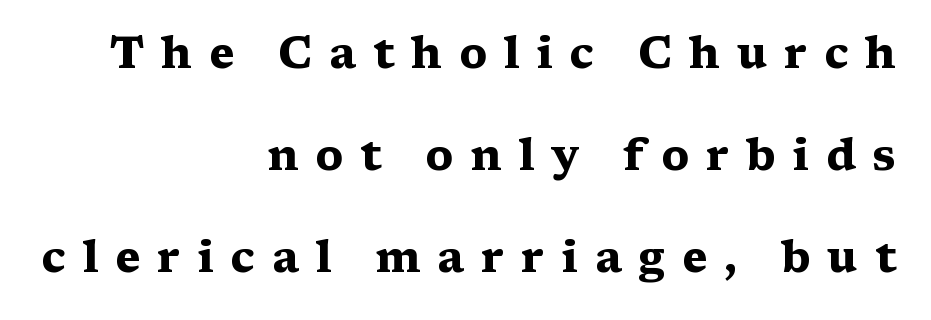
Q: Is the text bold? A: Yes.
Q: Is the text italic (slanted)? A: No, it is upright.
Q: Is the typeface a serif or a sans-serif typeface? A: Serif.
Q: Is the text underlined? A: No.
Q: How is the paragraph aligned? A: Right-aligned.
Q: Is the spacing between letters normal or unusually wide? A: Unusually wide.
Q: Is the spacing between lines tight, normal or loose? A: Loose.
Q: Width (condensed, normal, or wide)? A: Wide.
Q: Stroke contrast? A: Medium.
Q: x-height? A: Medium.
Q: Monospaced? A: No.
